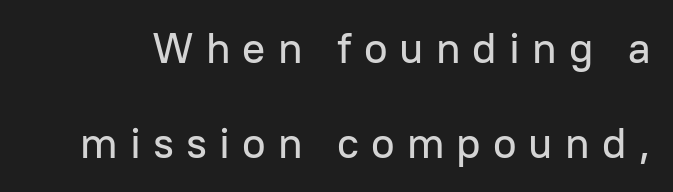
I'd call this a sans setting — the letters go barefoot. Quick note: not italic, upright. The line-height multiplier appears high, well above default. Clear beneath every line of the passage. Does extra space separate the letters? Yes, quite a lot of it.
